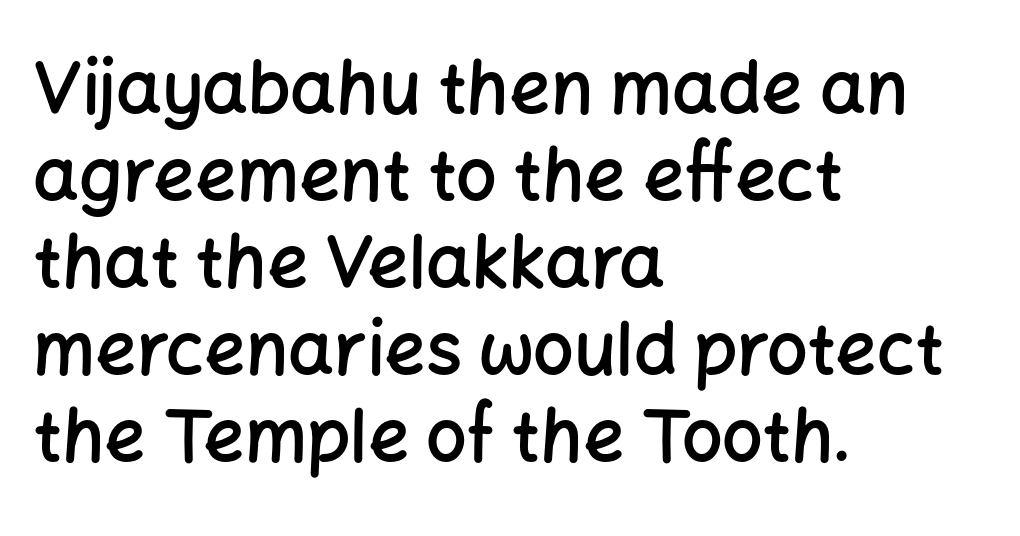
Q: Is the text bold? A: Semi-bold.
Q: Is the text italic (slanted)? A: No, it is upright.
Q: Is the typeface a serif or a sans-serif typeface? A: Sans-serif.
Q: Is the text underlined? A: No.
Q: How is the paragraph aligned? A: Left-aligned.
Q: Is the spacing between letters normal or unusually wide? A: Normal.
Q: Width (condensed, normal, or wide)? A: Normal.
Q: Stroke contrast? A: Low.
Q: x-height? A: Medium.
Q: Monospaced? A: No.
